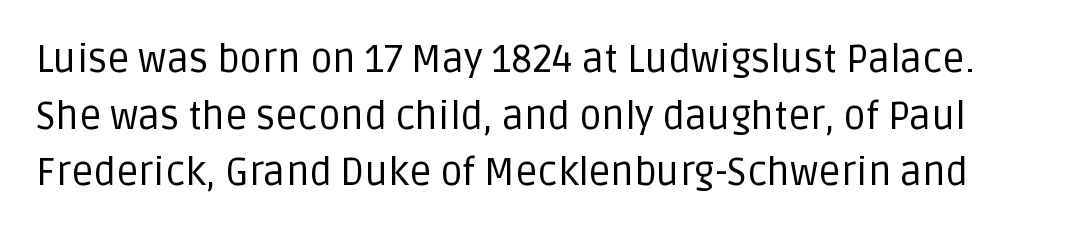
{"serif": "no", "italic": "no", "bold": "no", "weight": "regular", "width": "normal", "stroke_contrast": "low", "x_height": "large", "monospaced": "no", "underline": "no", "line_spacing": "normal", "line_spacing_ratio": 1.45, "letter_spacing": "normal", "letter_spacing_em": 0.0, "glyph_px": 39}
